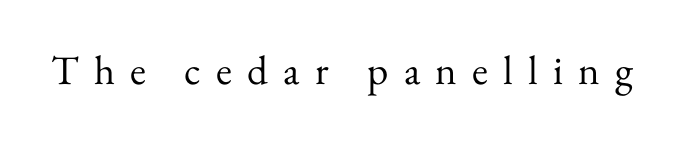
{"serif": "yes", "italic": "no", "bold": "no", "weight": "regular", "width": "normal", "stroke_contrast": "medium", "x_height": "small", "monospaced": "no", "underline": "no", "letter_spacing": "wide", "letter_spacing_em": 0.37, "glyph_px": 41}
